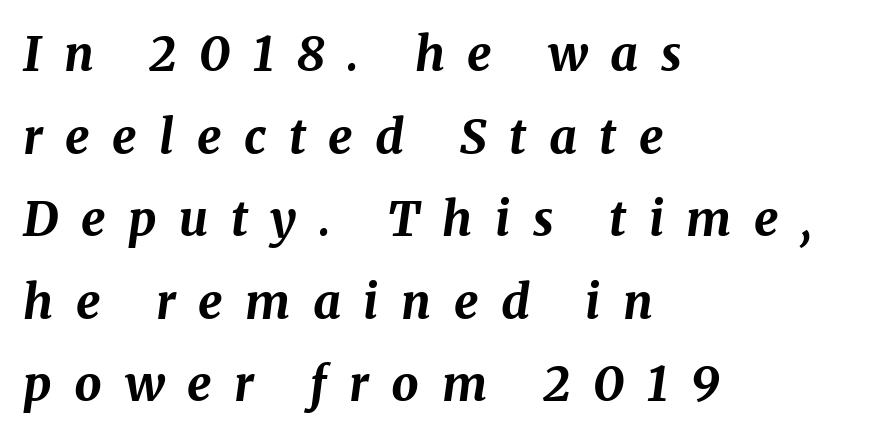
The image shows 48 px bold type, italic (leaning right); set left-aligned, line spacing 1.72x, unusually wide letter spacing (+0.47 em), not underlined; medium stroke contrast and a medium x-height.
